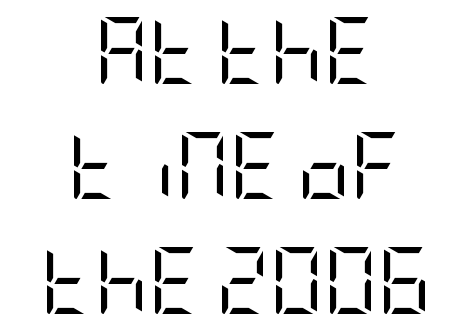
The image shows 66 px regular-weight, condensed sans-serif type, upright; set centered, line spacing 1.74x, normal letter spacing, not underlined; low stroke contrast and a large x-height.
